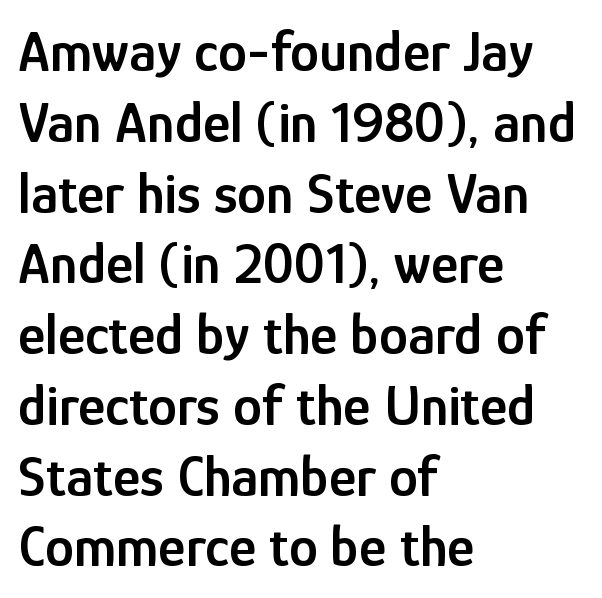
Here the glyphs are tracked normally, forming tight word shapes. Weight check: semibold — heavier than regular, not quite bold. When letters stand straight like this, we call the style roman or upright. Just letters on the line, the space beneath them empty.
